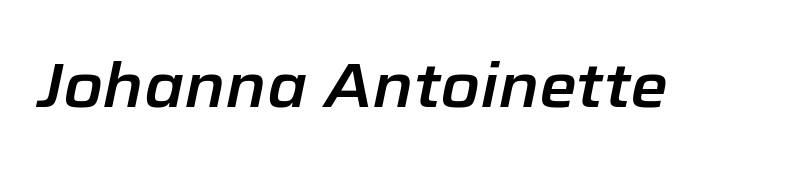
The image shows 61 px text type, italic (leaning right); set normal letter spacing, not underlined; low stroke contrast and a medium x-height.
